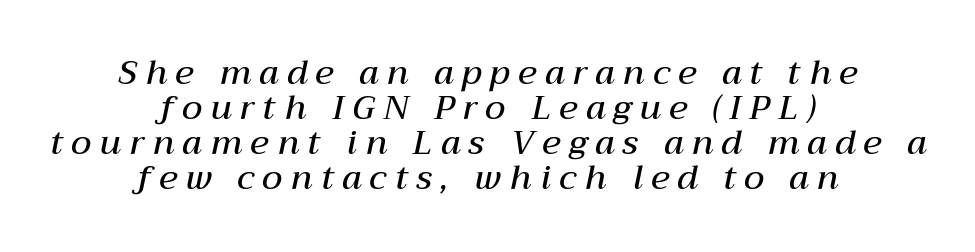
On the weight axis this lands at semibold, roughly 600. Each letter keeps its own natural width here, so spacing adapts to shape. In terms of posture, this sample is oblique. A clean baseline with only descenders dipping below it.
